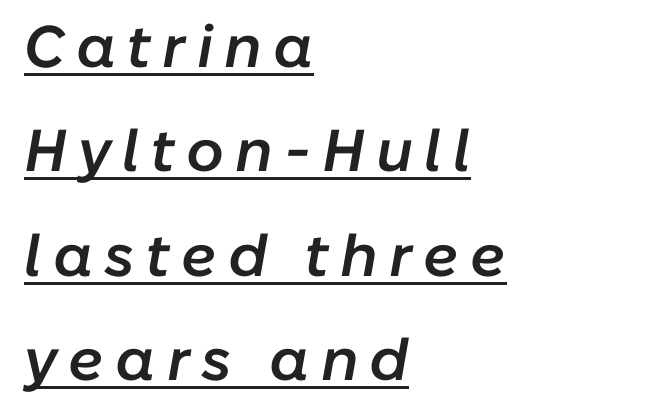
Its strokes are somewhat broadened, the hallmark of semibold type. These lines were composed using italics. A student would call this left alignment; a typographer would say flush left, rag right. Has an underline been added? It has.
